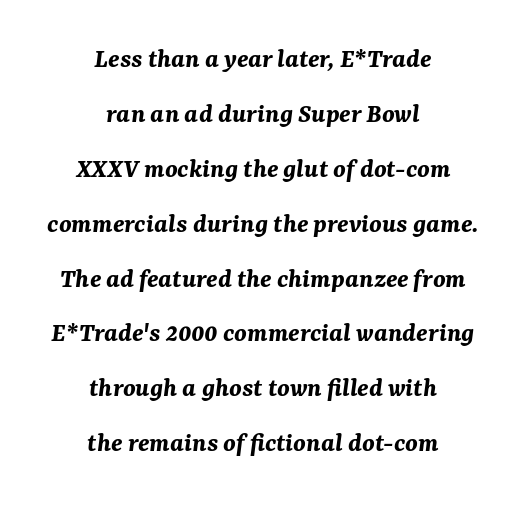
Q: Is the text bold? A: Yes.
Q: Is the text italic (slanted)? A: Yes, it leans right by about 7 degrees.
Q: Is the text underlined? A: No.
Q: How is the paragraph aligned? A: Centered.
Q: Is the spacing between letters normal or unusually wide? A: Normal.
Q: Is the spacing between lines tight, normal or loose? A: Loose.
Q: Width (condensed, normal, or wide)? A: Normal.
Q: Stroke contrast? A: Medium.
Q: x-height? A: Medium.
Q: Monospaced? A: No.
